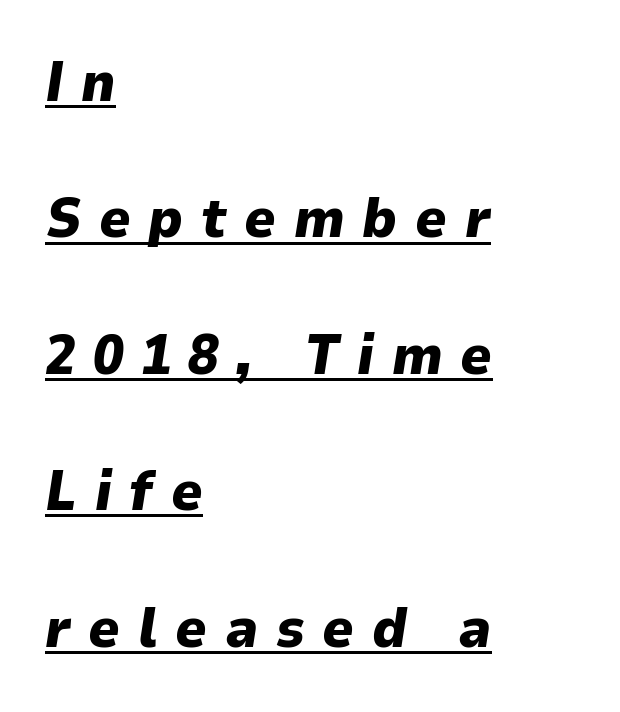
{"italic": "yes", "lean": "right", "slant_degrees": 9, "bold": "yes", "weight": "heavy", "width": "normal", "stroke_contrast": "low", "x_height": "medium", "monospaced": "no", "underline": "yes", "align": "left", "line_spacing": "loose", "line_spacing_ratio": 2.48, "letter_spacing": "wide", "letter_spacing_em": 0.32, "glyph_px": 55}
